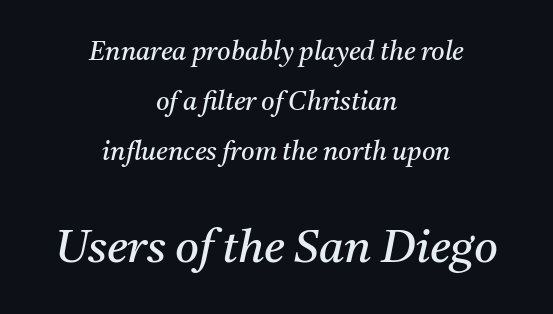
{"serif": "yes", "italic": "yes", "lean": "right", "slant_degrees": 11, "bold": "no", "weight": "regular", "width": "normal", "stroke_contrast": "medium", "x_height": "medium", "monospaced": "no", "underline": "no", "align": "center", "line_spacing": "loose", "line_spacing_ratio": 1.92, "letter_spacing": "normal", "letter_spacing_em": 0.0, "larger_block": "second", "size_ratio": 1.77, "glyph_px": 46}
